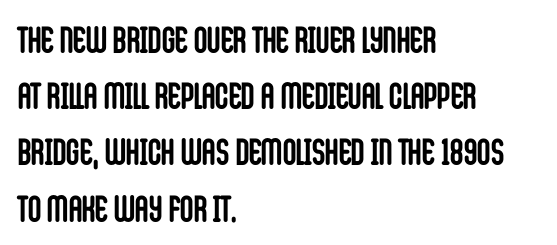
Casual observation: everything's shoved over to the left. The area under the type is left untouched. Students, note that the glyphs here touch the page at normal intervals. Ascenders rise straight up at ninety degrees. A typesetter would label this face a sans. Each new line begins a customary step beneath the previous one.
